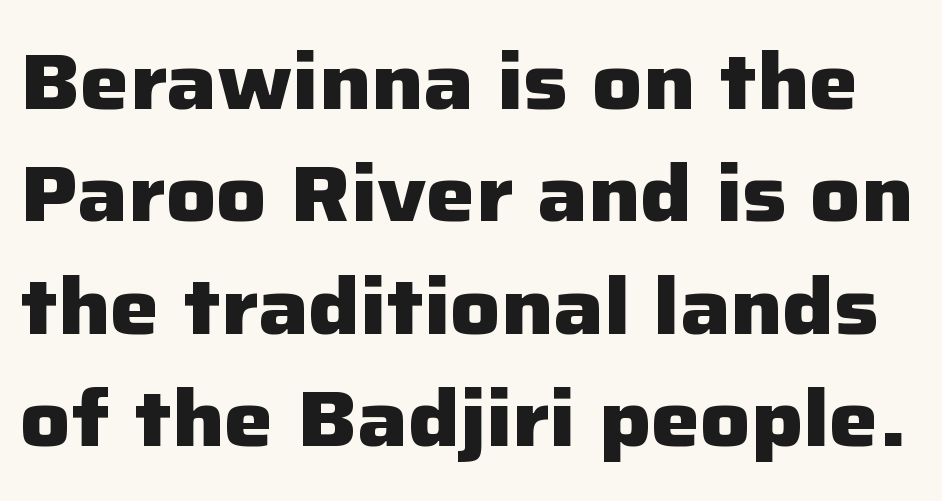
{"serif": "no", "italic": "no", "bold": "yes", "weight": "heavy", "width": "normal", "stroke_contrast": "low", "x_height": "medium", "monospaced": "no", "underline": "no", "line_spacing": "normal", "line_spacing_ratio": 1.44, "letter_spacing": "normal", "letter_spacing_em": 0.0, "glyph_px": 78}
